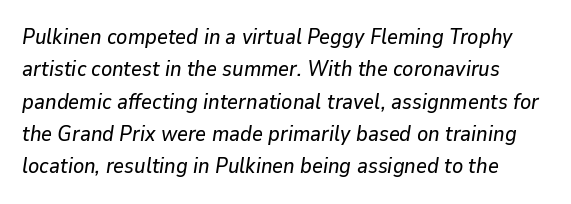
Does the leading feel generous? No, just average. The passage shown leans; its letterforms are oblique. Short note: letters normally spaced. Anything drawn beneath the words? Only blank space.
